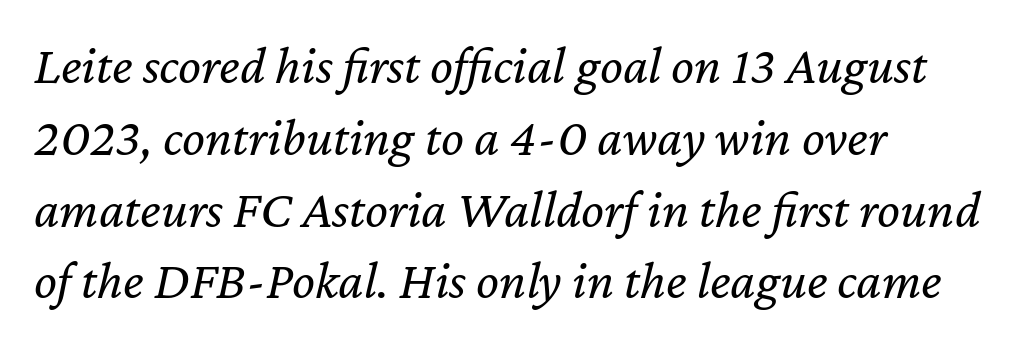
The image shows 54 px regular-weight type, italic (leaning right); set left-aligned, normal line spacing (1.33x), normal letter spacing, not underlined; low stroke contrast and a medium x-height.
